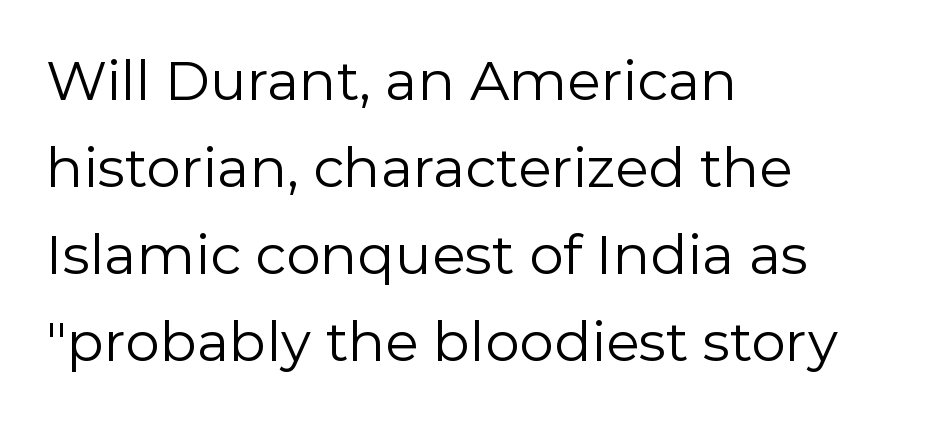
Q: Is the text bold? A: No.
Q: Is the text italic (slanted)? A: No, it is upright.
Q: Is the typeface a serif or a sans-serif typeface? A: Sans-serif.
Q: Is the text underlined? A: No.
Q: How is the paragraph aligned? A: Left-aligned.
Q: Is the spacing between letters normal or unusually wide? A: Normal.
Q: Is the spacing between lines tight, normal or loose? A: Normal.
Q: Width (condensed, normal, or wide)? A: Normal.
Q: Stroke contrast? A: Low.
Q: x-height? A: Medium.
Q: Monospaced? A: No.
